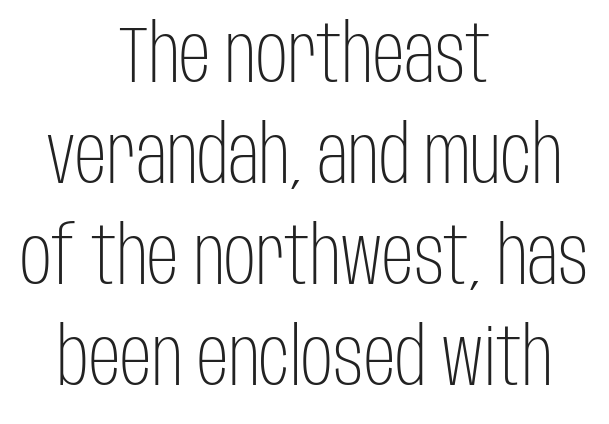
The image shows 79 px light, condensed sans-serif type, upright; set centered, normal line spacing (1.28x), normal letter spacing, not underlined; low stroke contrast and a large x-height.
